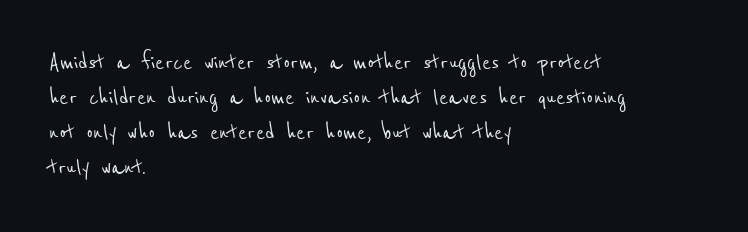
Q: Is the text underlined? A: No.
Q: How is the paragraph aligned? A: Left-aligned.
Q: Is the spacing between letters normal or unusually wide? A: Normal.
Q: Is the spacing between lines tight, normal or loose? A: Normal.
